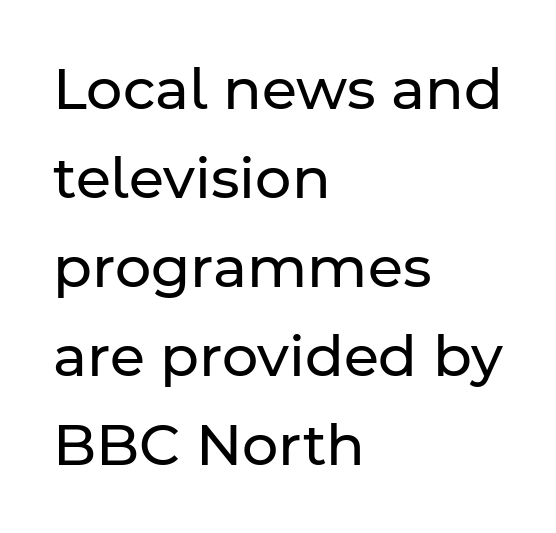
Check the space under the baseline: it is left empty. Each letter keeps its own natural width here, so spacing adapts to shape. Honestly, the row spacing looks completely unremarkable. On a weight scale, this lands at 450 or below.
